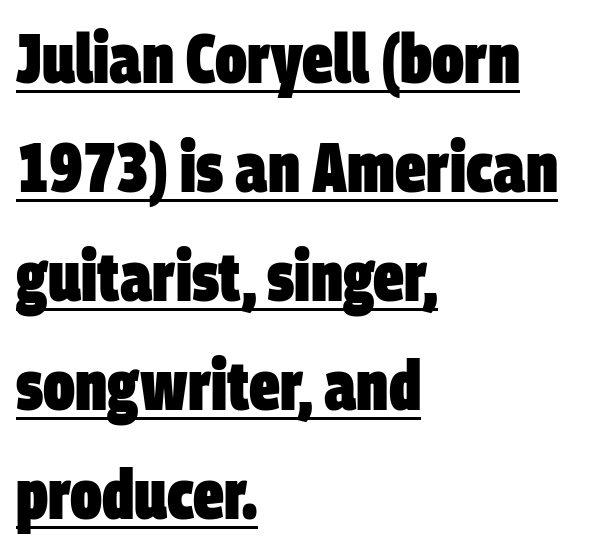
Q: Is the text bold? A: Yes.
Q: Is the typeface a serif or a sans-serif typeface? A: Sans-serif.
Q: Is the text underlined? A: Yes.
Q: How is the paragraph aligned? A: Left-aligned.
Q: Is the spacing between letters normal or unusually wide? A: Normal.
Q: Is the spacing between lines tight, normal or loose? A: Normal.
Q: Width (condensed, normal, or wide)? A: Condensed.
Q: Stroke contrast? A: Low.
Q: x-height? A: Large.
Q: Monospaced? A: No.
